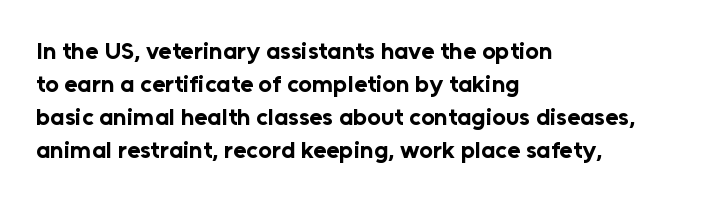
The image shows 24 px bold type, upright; set left-aligned, normal line spacing (1.37x), normal letter spacing, not underlined.
